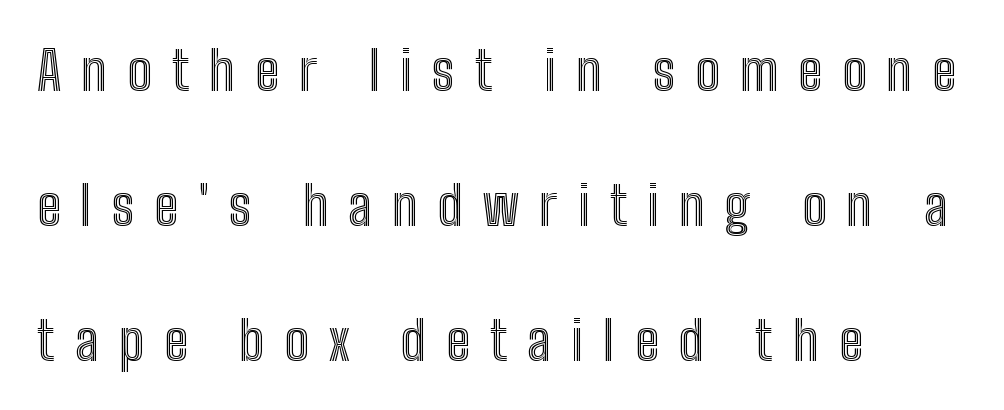
{"italic": "no", "width": "condensed", "x_height": "medium", "monospaced": "no", "underline": "no", "align": "left", "line_spacing": "loose", "line_spacing_ratio": 2.5, "letter_spacing": "wide", "letter_spacing_em": 0.37, "glyph_px": 54}
